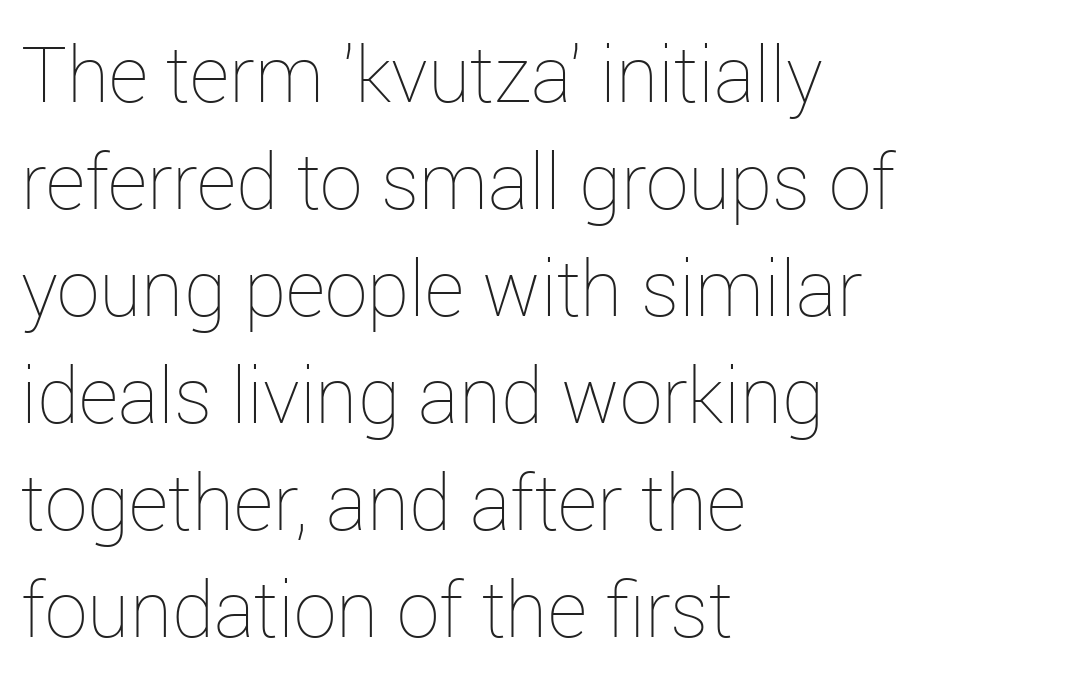
Q: Is the text bold? A: No.
Q: Is the text italic (slanted)? A: No, it is upright.
Q: Is the text underlined? A: No.
Q: How is the paragraph aligned? A: Left-aligned.
Q: Is the spacing between letters normal or unusually wide? A: Normal.
Q: Is the spacing between lines tight, normal or loose? A: Normal.
Q: Width (condensed, normal, or wide)? A: Normal.
Q: Stroke contrast? A: Low.
Q: x-height? A: Medium.
Q: Monospaced? A: No.
